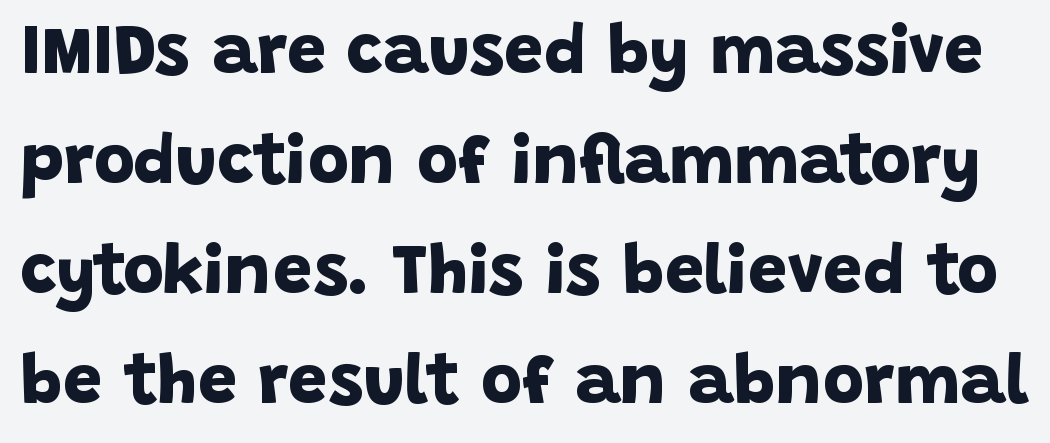
The image shows 70 px bold sans-serif type; set normal line spacing (1.57x), normal letter spacing, not underlined; low stroke contrast and a large x-height.
